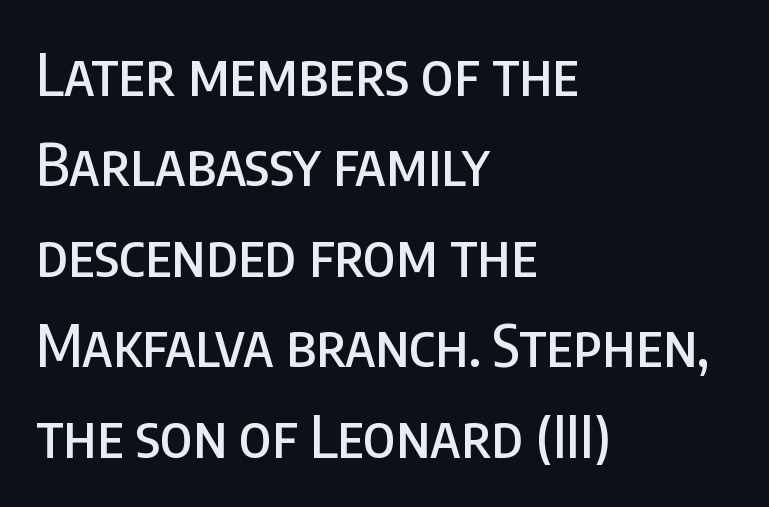
{"serif": "no", "italic": "no", "width": "condensed", "stroke_contrast": "low", "x_height": "large", "monospaced": "no", "underline": "no", "align": "left", "line_spacing": "normal", "line_spacing_ratio": 1.56, "letter_spacing": "normal", "letter_spacing_em": 0.0, "glyph_px": 58}
